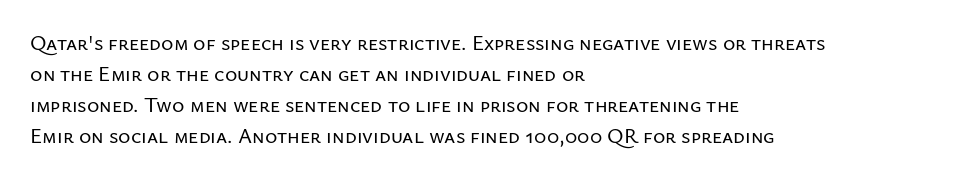
Q: Is the text italic (slanted)? A: No, it is upright.
Q: Is the text underlined? A: No.
Q: How is the paragraph aligned? A: Left-aligned.
Q: Is the spacing between letters normal or unusually wide? A: Normal.
Q: Is the spacing between lines tight, normal or loose? A: Normal.
